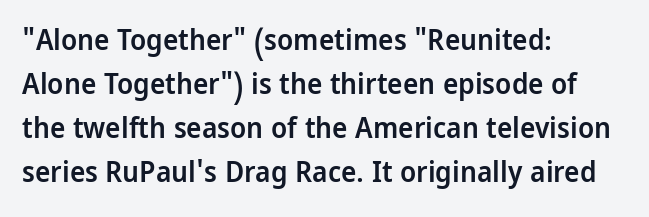
{"serif": "no", "italic": "no", "bold": "semi", "weight": "semibold", "width": "condensed", "stroke_contrast": "low", "x_height": "large", "monospaced": "no", "underline": "no", "align": "left", "line_spacing": "normal", "line_spacing_ratio": 1.52, "letter_spacing": "normal", "letter_spacing_em": 0.0, "glyph_px": 29}
